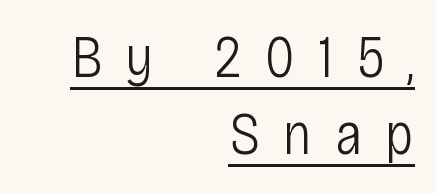
Q: Is the text bold? A: No.
Q: Is the text italic (slanted)? A: No, it is upright.
Q: Is the typeface a serif or a sans-serif typeface? A: Sans-serif.
Q: Is the text underlined? A: Yes.
Q: How is the paragraph aligned? A: Right-aligned.
Q: Is the spacing between letters normal or unusually wide? A: Unusually wide.
Q: Is the spacing between lines tight, normal or loose? A: Normal.
Q: Width (condensed, normal, or wide)? A: Condensed.
Q: Stroke contrast? A: Low.
Q: x-height? A: Large.
Q: Monospaced? A: No.
